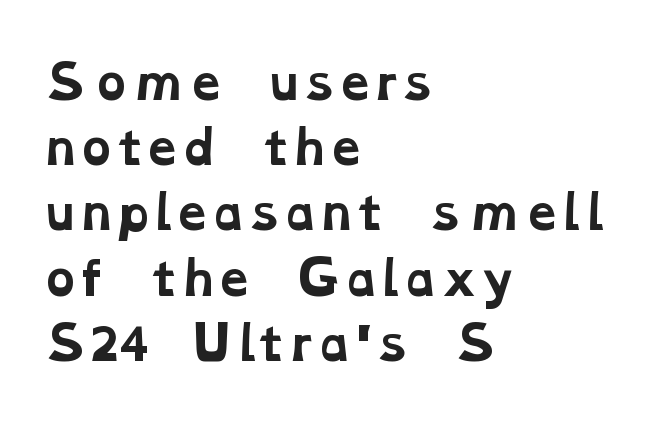
{"serif": "yes", "bold": "yes", "weight": "bold", "width": "wide", "stroke_contrast": "low", "x_height": "medium", "monospaced": "no", "underline": "no", "align": "left", "line_spacing": "normal", "line_spacing_ratio": 1.45, "letter_spacing": "normal", "letter_spacing_em": 0.0, "glyph_px": 45}
